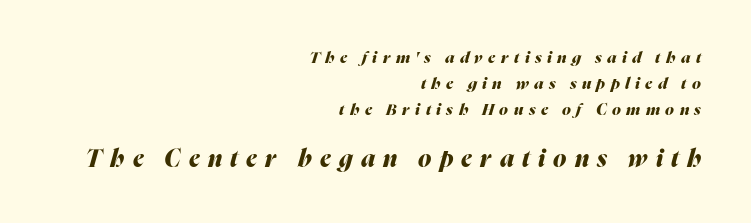
{"italic": "yes", "lean": "right", "slant_degrees": 16, "bold": "yes", "underline": "no", "align": "right", "line_spacing": "normal", "line_spacing_ratio": 1.63, "letter_spacing": "wide", "letter_spacing_em": 0.34, "larger_block": "second", "size_ratio": 1.5, "glyph_px": 24}
